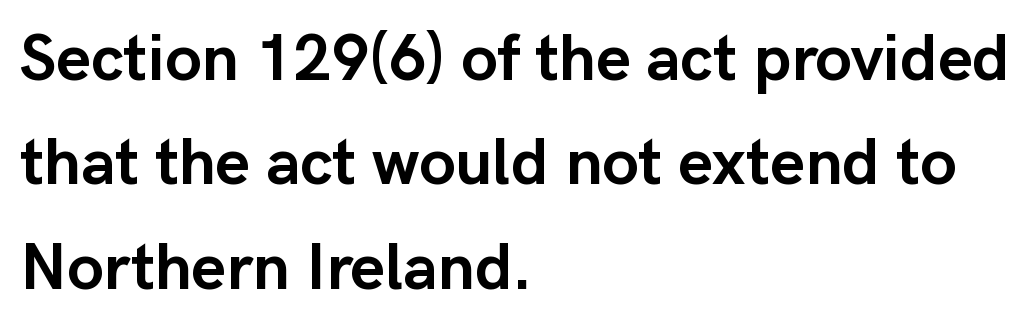
{"serif": "no", "italic": "no", "bold": "yes", "weight": "semibold", "width": "normal", "stroke_contrast": "low", "x_height": "medium", "monospaced": "no", "underline": "no", "align": "left", "line_spacing": "normal", "line_spacing_ratio": 1.58, "letter_spacing": "normal", "letter_spacing_em": 0.0, "glyph_px": 66}
